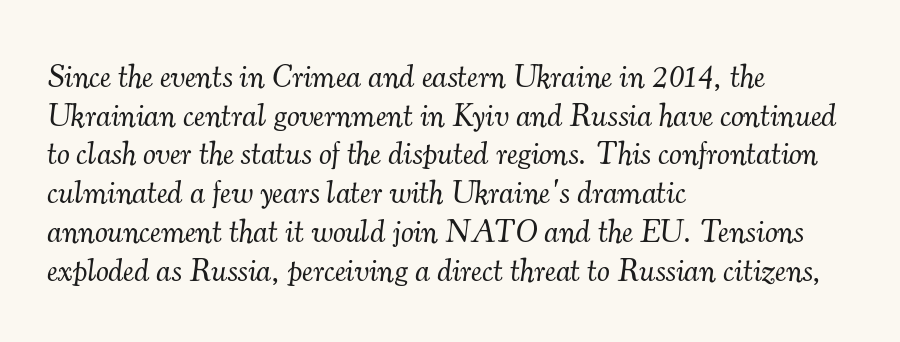
All the whitespace from short lines collects on the right. Descenders are the only things crossing below the line. The whole block is typeset with a tilt. The characters display serif detailing at their extremities. Varying glyph widths throughout — classic text-font behaviour. Inter-character spacing is left at the font's built-in metrics.
